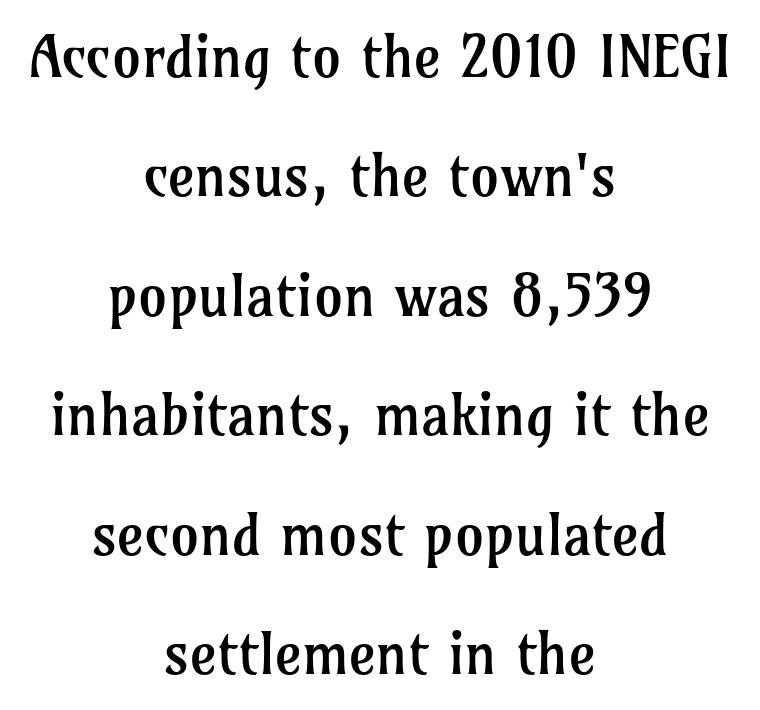
{"serif": "yes", "italic": "no", "bold": "no", "weight": "regular", "width": "normal", "stroke_contrast": "low", "x_height": "medium", "monospaced": "no", "underline": "no", "align": "center", "line_spacing": "loose", "line_spacing_ratio": 2.06, "letter_spacing": "normal", "letter_spacing_em": 0.0, "glyph_px": 58}
